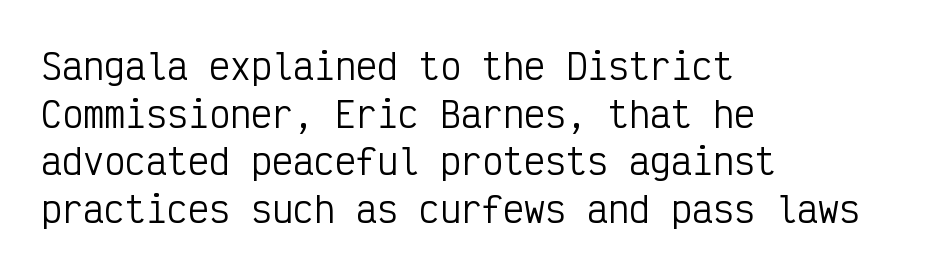
The image shows 35 px regular-weight, condensed sans-serif type, upright, monospaced; set left-aligned, normal line spacing (1.36x), normal letter spacing, not underlined; low stroke contrast and a medium x-height.
